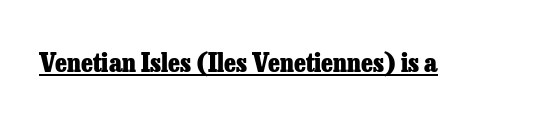
The image shows 26 px bold type, upright; set normal letter spacing, underlined.
